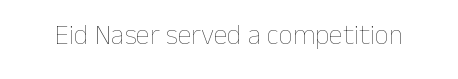
Q: Is the text bold? A: No.
Q: Is the text italic (slanted)? A: No, it is upright.
Q: Is the text underlined? A: No.
Q: Is the spacing between letters normal or unusually wide? A: Normal.
Q: Width (condensed, normal, or wide)? A: Normal.
Q: Stroke contrast? A: Low.
Q: x-height? A: Medium.
Q: Monospaced? A: No.
